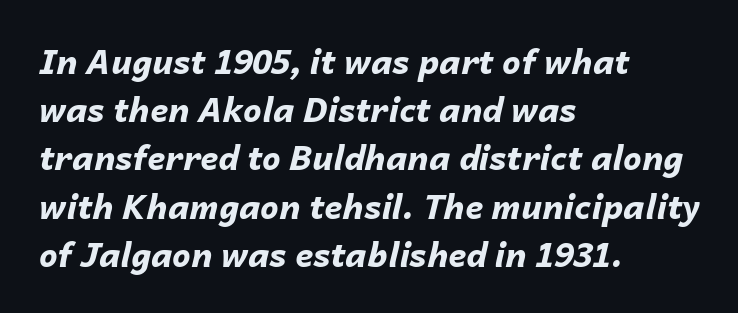
{"italic": "yes", "lean": "right", "slant_degrees": 14, "bold": "yes", "weight": "bold", "width": "normal", "stroke_contrast": "low", "x_height": "medium", "monospaced": "no", "underline": "no", "align": "left", "line_spacing": "normal", "line_spacing_ratio": 1.46, "letter_spacing": "normal", "letter_spacing_em": 0.0, "glyph_px": 33}
